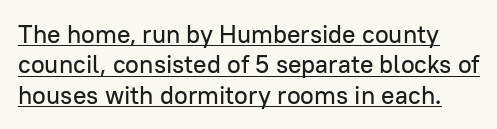
{"italic": "no", "underline": "yes", "line_spacing_ratio": 1.22, "letter_spacing": "normal", "letter_spacing_em": 0.0, "glyph_px": 25}
